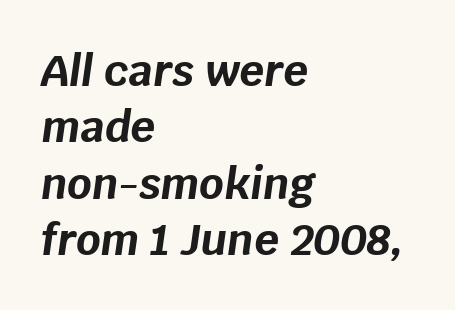
{"italic": "yes", "lean": "right", "slant_degrees": 8, "bold": "yes", "weight": "bold", "width": "normal", "stroke_contrast": "low", "x_height": "large", "monospaced": "no", "underline": "no", "align": "left", "line_spacing": "normal", "line_spacing_ratio": 1.31, "letter_spacing": "normal", "letter_spacing_em": 0.0, "glyph_px": 43}
